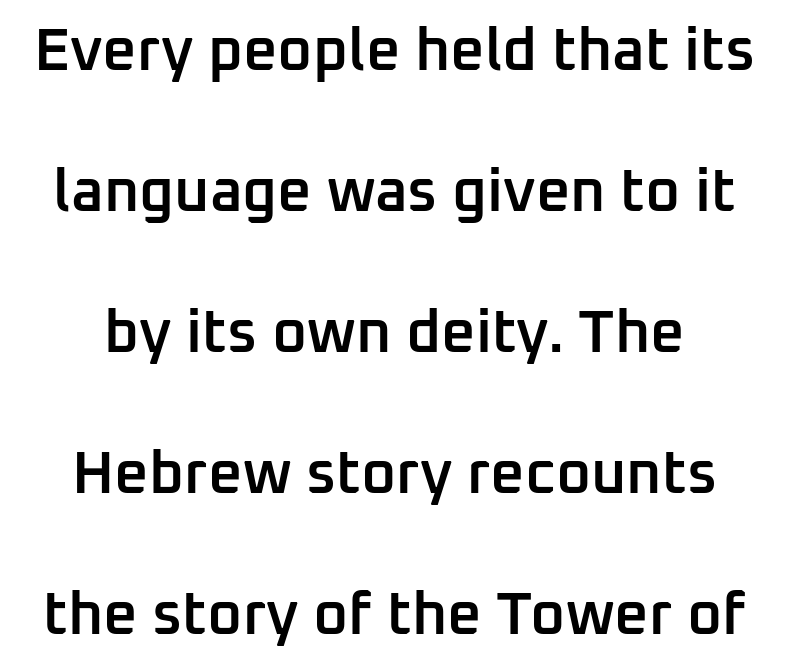
Q: Is the text bold? A: Semi-bold.
Q: Is the text italic (slanted)? A: No, it is upright.
Q: Is the typeface a serif or a sans-serif typeface? A: Sans-serif.
Q: Is the text underlined? A: No.
Q: Is the spacing between letters normal or unusually wide? A: Normal.
Q: Is the spacing between lines tight, normal or loose? A: Loose.
Q: Width (condensed, normal, or wide)? A: Normal.
Q: Stroke contrast? A: Low.
Q: x-height? A: Medium.
Q: Monospaced? A: No.
